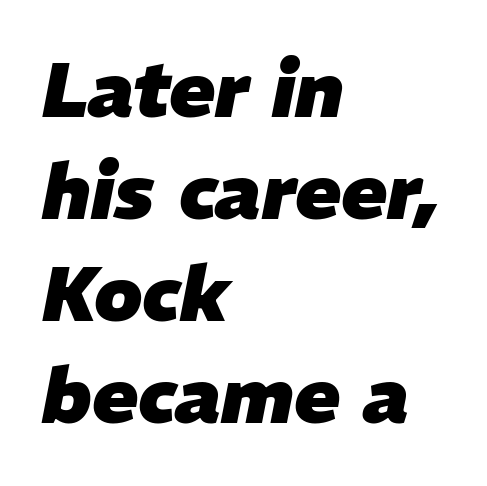
Q: Is the text bold? A: Yes.
Q: Is the text italic (slanted)? A: Yes, it leans right by about 11 degrees.
Q: Is the text underlined? A: No.
Q: How is the paragraph aligned? A: Left-aligned.
Q: Is the spacing between letters normal or unusually wide? A: Normal.
Q: Is the spacing between lines tight, normal or loose? A: Normal.
Q: Width (condensed, normal, or wide)? A: Normal.
Q: Stroke contrast? A: Low.
Q: x-height? A: Medium.
Q: Monospaced? A: No.
